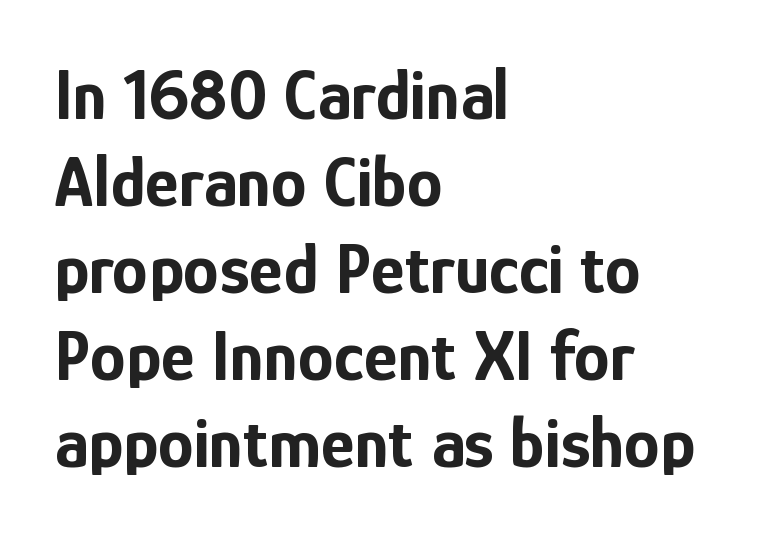
{"serif": "no", "italic": "no", "bold": "yes", "weight": "bold", "width": "condensed", "stroke_contrast": "low", "x_height": "medium", "monospaced": "no", "underline": "no", "align": "left", "line_spacing_ratio": 1.21, "letter_spacing": "normal", "letter_spacing_em": 0.0, "glyph_px": 72}
